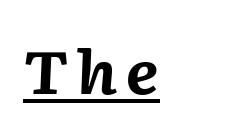
Here the designer chose a conventional face with non-uniform glyph widths. Beneath each row of characters lies a ruled line. The passage is arranged the way most books set body copy — flush left. Slanted lettering throughout. Notice how thick the strokes are: this is what a full bold looks like.
